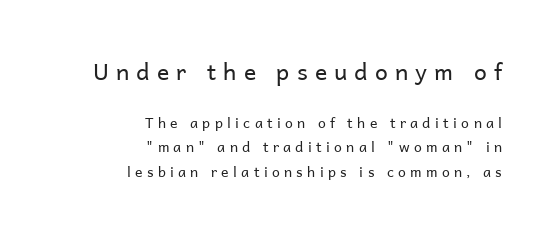
Q: Is the text bold? A: No.
Q: Is the text italic (slanted)? A: No, it is upright.
Q: Is the text underlined? A: No.
Q: How is the paragraph aligned? A: Right-aligned.
Q: Is the spacing between letters normal or unusually wide? A: Unusually wide.
Q: Which block of text is set in a larger size, the first (top) or the second (bottom)? A: The first (top) one.
